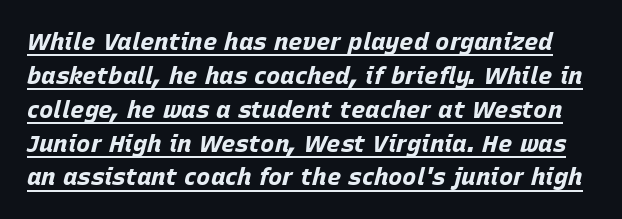
{"italic": "yes", "lean": "right", "slant_degrees": 15, "bold": "yes", "underline": "yes", "line_spacing": "normal", "line_spacing_ratio": 1.41, "letter_spacing": "normal", "letter_spacing_em": 0.0, "glyph_px": 24}
